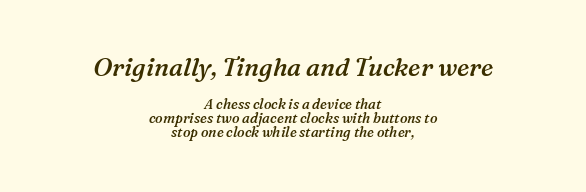
The leading is snug, giving the passage a crowded texture. Words appear dense and cohesive because spacing is normal. The whole block is typeset with a tilt. The lines in this sample share a center point and differ in where they start and stop.
